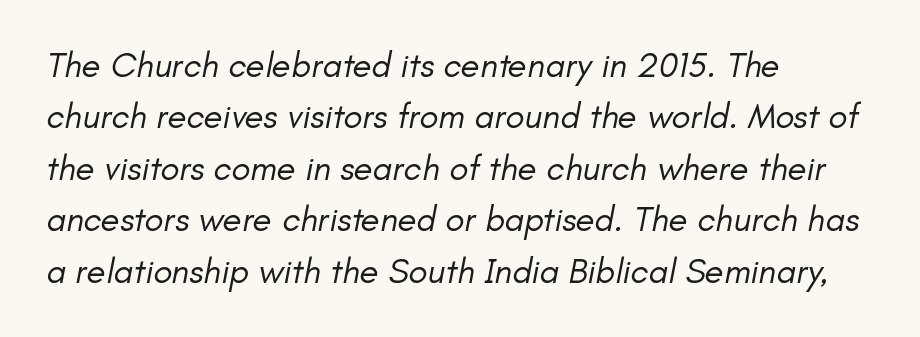
Q: Is the text bold? A: No.
Q: Is the text italic (slanted)? A: Yes, it leans right by about 11 degrees.
Q: Is the text underlined? A: No.
Q: How is the paragraph aligned? A: Left-aligned.
Q: Is the spacing between letters normal or unusually wide? A: Normal.
Q: Is the spacing between lines tight, normal or loose? A: Normal.
Q: Width (condensed, normal, or wide)? A: Normal.
Q: Stroke contrast? A: Low.
Q: x-height? A: Small.
Q: Monospaced? A: No.
